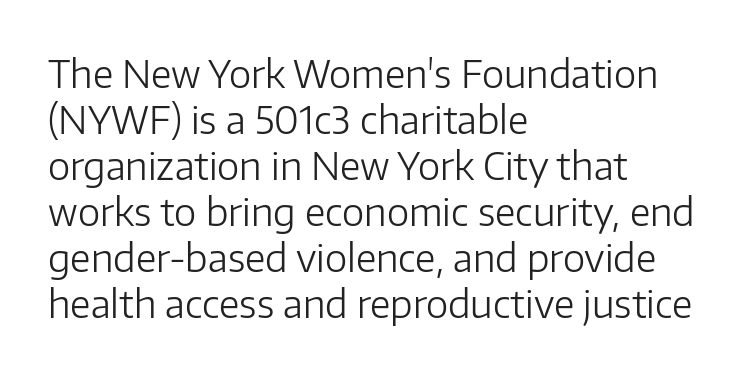
Spacing between characters is what you'd get straight out of the box. A typesetter would label this face a sans. Is this a fixed-width face? No — the glyphs have proportional, varying widths. Nothing heavy about these letters — not bold at all.
